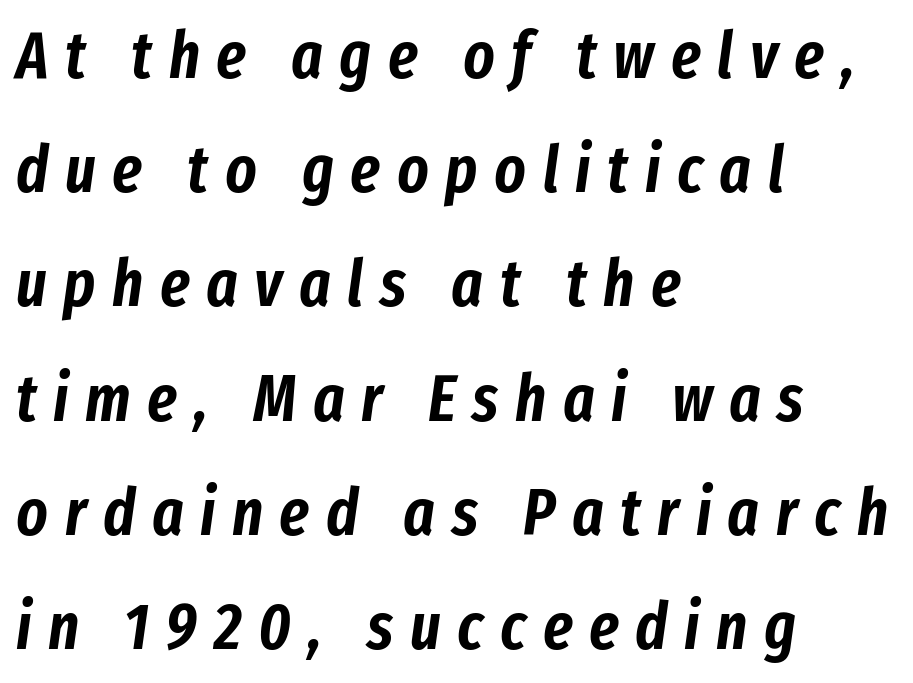
{"italic": "yes", "lean": "right", "slant_degrees": 8, "width": "condensed", "stroke_contrast": "low", "x_height": "medium", "monospaced": "no", "underline": "no", "align": "left", "line_spacing_ratio": 1.73, "letter_spacing": "wide", "letter_spacing_em": 0.25, "glyph_px": 66}
